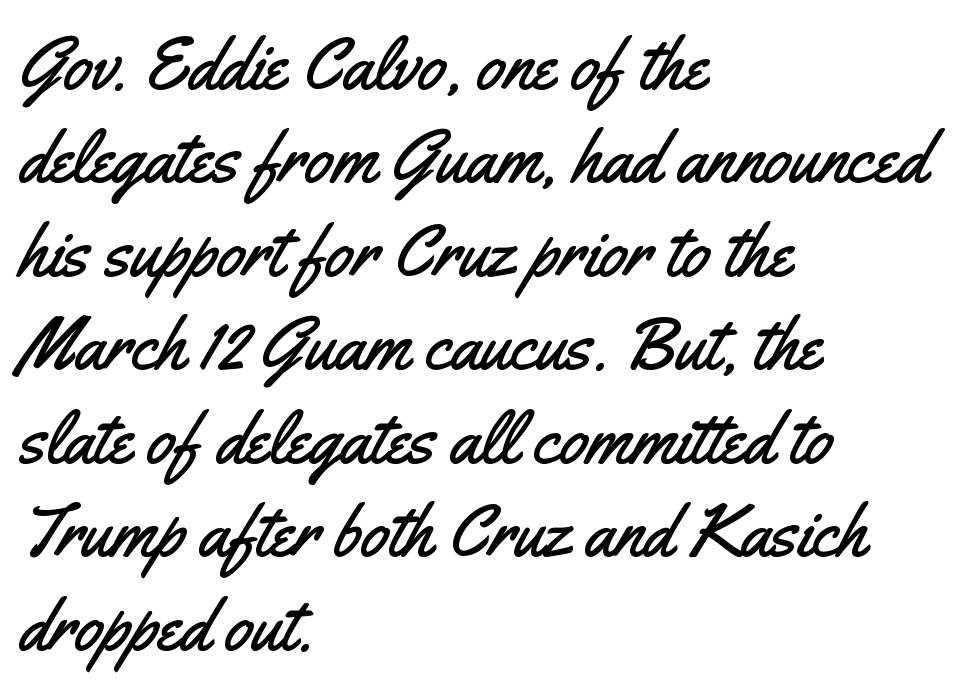
This rendering leaves character spacing at its baseline value. Regarding serifs, this sample does without them. Rule under the text: the space is simply empty. You could not count columns in this text — the font is proportionally spaced. Does the leading feel generous? No, just average.
